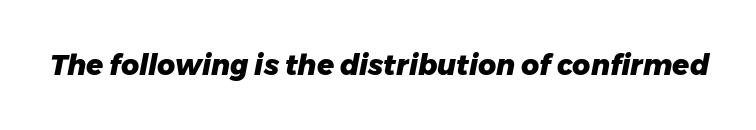
These lines are rendered in a variable-pitch font. The specimen omits any rule beneath the text block's lines. If you drew a line through each stem, it would be angled. What stands out about the letter spacing? Nothing — it is the standard amount. Notice how thick the strokes are: this is what a full bold looks like.
